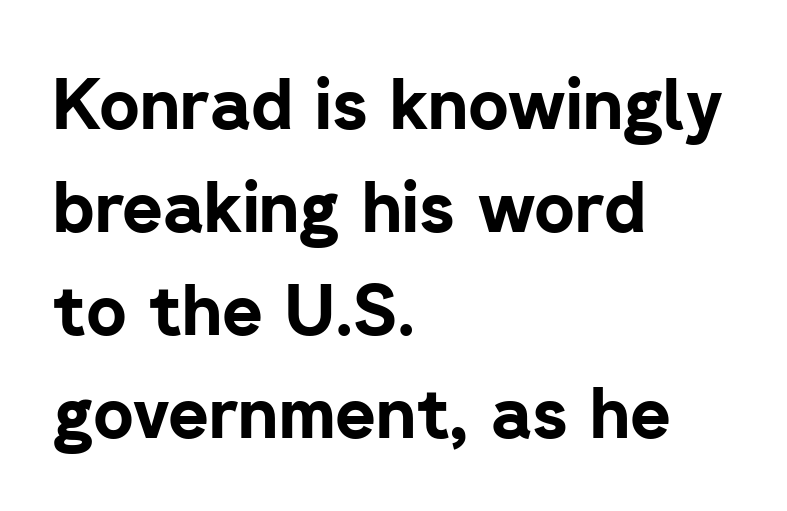
Is this a fixed-width face? No — the glyphs have proportional, varying widths. Nothing sits at the stroke ends, so this counts as sans-serif. Short and long lines alike share a common starting point at left. Descenders are the only things crossing below the line. Compared with an ordinary text face, these strokes are far heavier — a full bold.
